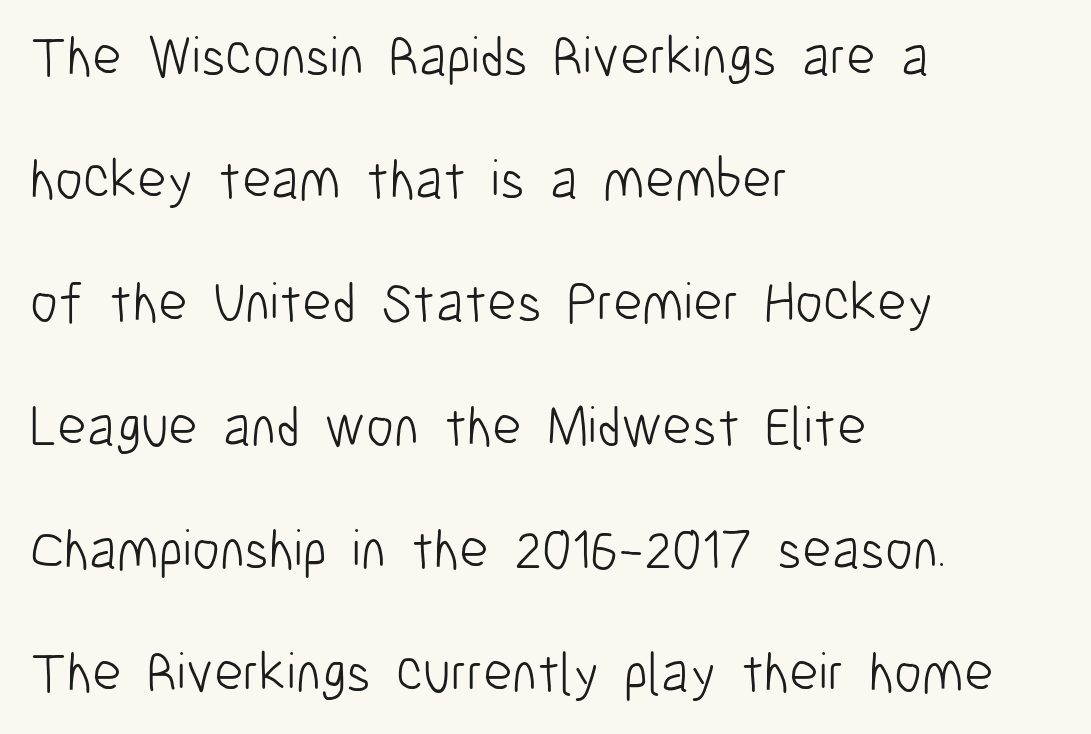
Q: Is the text bold? A: No.
Q: Is the text italic (slanted)? A: No, it is upright.
Q: Is the typeface a serif or a sans-serif typeface? A: Sans-serif.
Q: Is the text underlined? A: No.
Q: How is the paragraph aligned? A: Left-aligned.
Q: Is the spacing between letters normal or unusually wide? A: Normal.
Q: Is the spacing between lines tight, normal or loose? A: Loose.
Q: Width (condensed, normal, or wide)? A: Condensed.
Q: Stroke contrast? A: Low.
Q: x-height? A: Medium.
Q: Monospaced? A: No.
